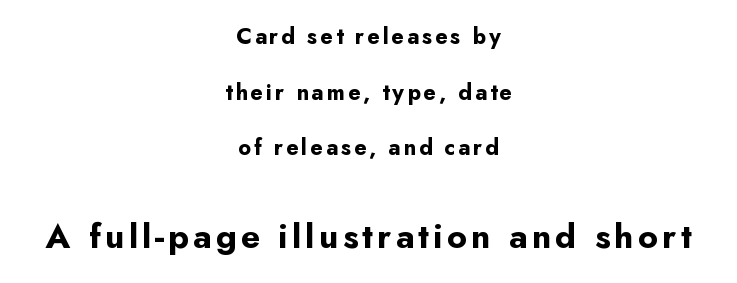
The image shows 35 px bold sans-serif type, upright; set centered, loose line spacing (2.42x), not underlined; the second (bottom) block is 1.52x larger; low stroke contrast and a small x-height.
